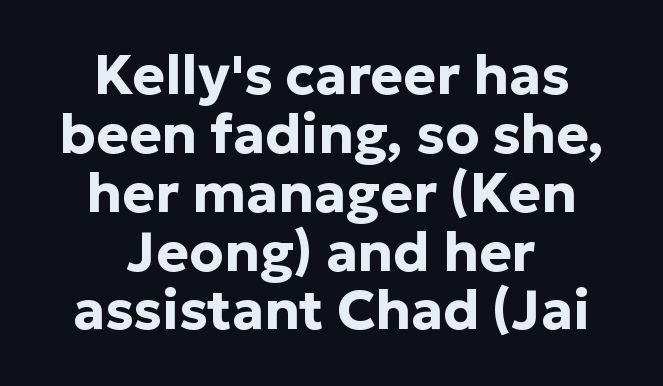
Compared with typical body copy, the letter spacing here is the same. Beneath every word, the page is bare. Note the varied advance widths — an 'i' is clearly narrower than an 'm'. The passage is arranged like a title page — every line centered.
